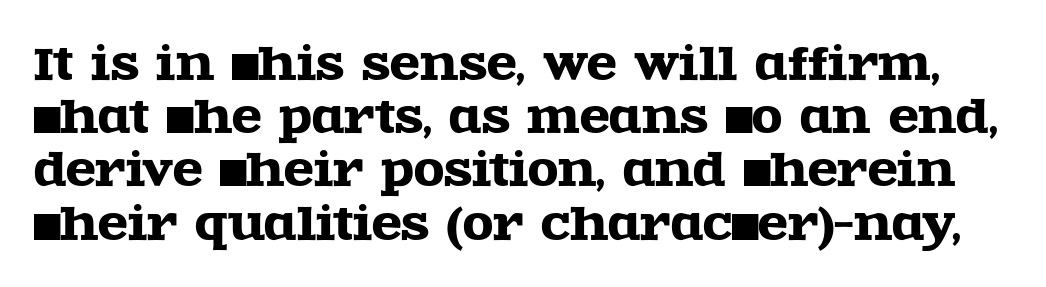
Q: Is the text italic (slanted)? A: No, it is upright.
Q: Is the typeface a serif or a sans-serif typeface? A: Serif.
Q: Is the text underlined? A: No.
Q: Is the spacing between letters normal or unusually wide? A: Normal.
Q: Width (condensed, normal, or wide)? A: Wide.
Q: x-height? A: Large.
Q: Monospaced? A: No.
